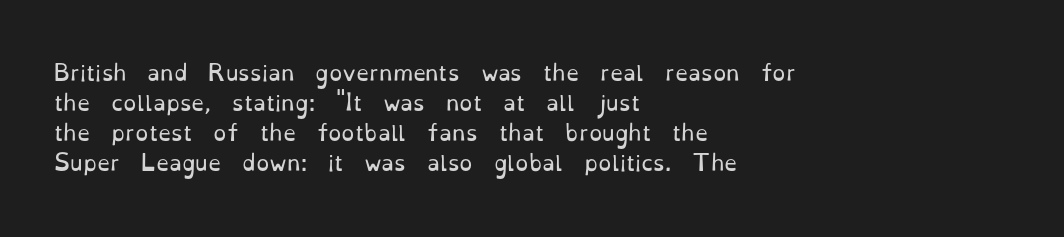
{"italic": "no", "bold": "no", "underline": "no", "align": "left", "line_spacing": "normal", "line_spacing_ratio": 1.43, "letter_spacing": "normal", "letter_spacing_em": 0.0, "glyph_px": 21}
